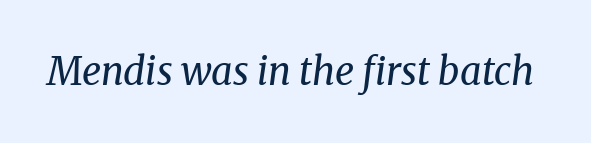
The letters are slanted; this is an italic face. Does the type have serifs? Yes, each stem ends in a small foot. The strip under each line holds only bare page. Think of a printed novel: that variable character pitch is what you see here. Tracking here is standard; glyphs follow each other at the usual distance.
